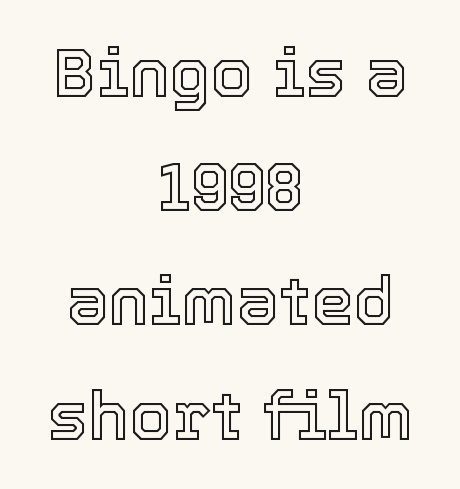
A typesetter would call this proportional, since set widths differ per character. Whoever set this chose a conventional vertical rhythm. The lettering stays uniformly vertical, giving the passage a roman look. The typesetter chose a symmetrical, centered arrangement here.
